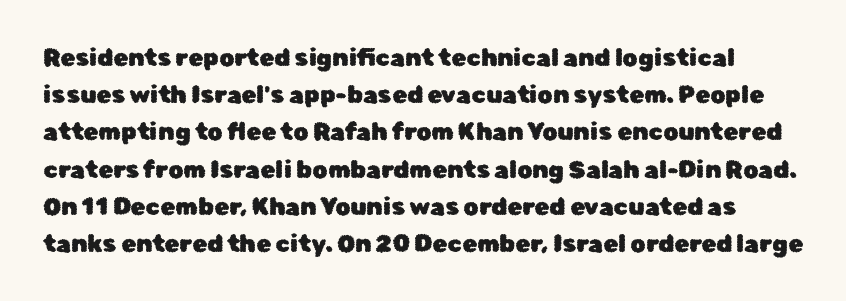
{"italic": "no", "underline": "no", "line_spacing": "normal", "line_spacing_ratio": 1.55, "letter_spacing": "normal", "letter_spacing_em": 0.0, "glyph_px": 24}
